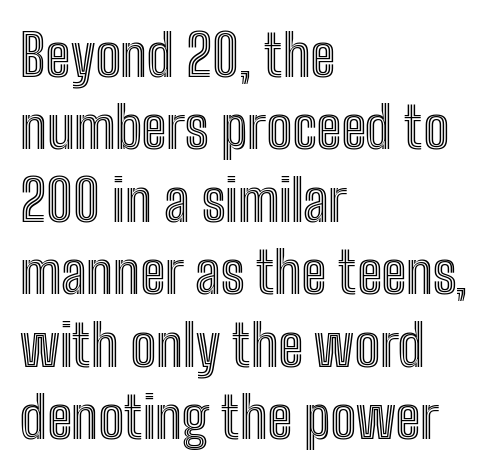
Q: Is the text italic (slanted)? A: No, it is upright.
Q: Is the text underlined? A: No.
Q: How is the paragraph aligned? A: Left-aligned.
Q: Is the spacing between letters normal or unusually wide? A: Normal.
Q: Is the spacing between lines tight, normal or loose? A: Normal.
Q: Width (condensed, normal, or wide)? A: Condensed.
Q: x-height? A: Medium.
Q: Monospaced? A: No.
